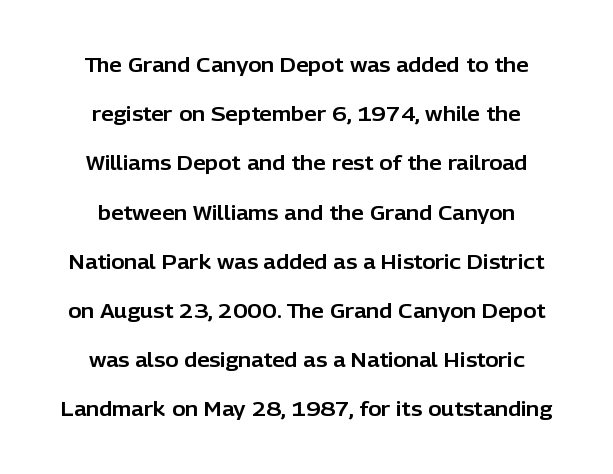
Words appear dense and cohesive because spacing is normal. The rag falls on both sides of this text block equally. Line spacing here is loose. Quick note: underline off. Tall strokes in this sample are plumb rather than angled.
